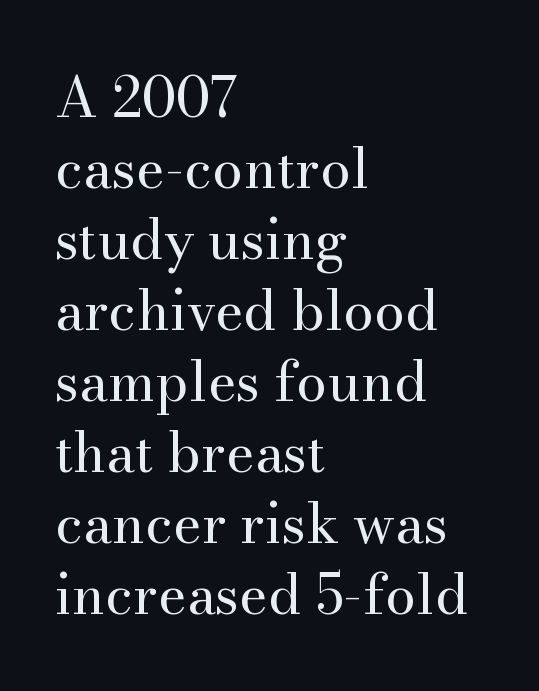
{"serif": "yes", "italic": "no", "bold": "no", "weight": "regular", "width": "normal", "stroke_contrast": "medium", "x_height": "small", "monospaced": "no", "underline": "no", "align": "left", "line_spacing": "normal", "line_spacing_ratio": 1.29, "letter_spacing": "normal", "letter_spacing_em": 0.0, "glyph_px": 55}
